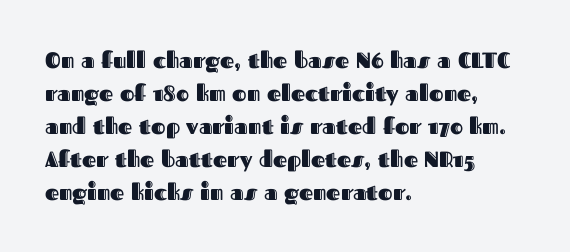
{"italic": "no", "underline": "no", "align": "left", "line_spacing": "normal", "line_spacing_ratio": 1.5, "letter_spacing": "normal", "letter_spacing_em": 0.0, "glyph_px": 22}
